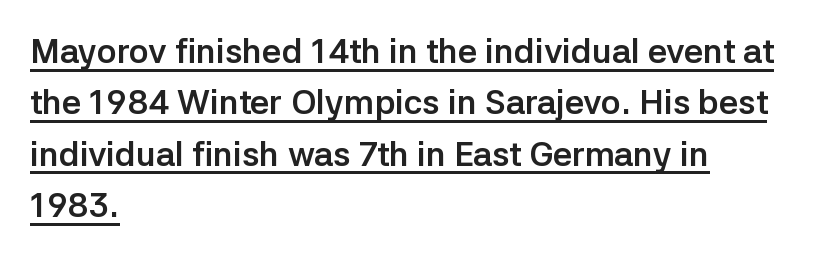
Q: Is the text bold? A: Yes.
Q: Is the text italic (slanted)? A: No, it is upright.
Q: Is the typeface a serif or a sans-serif typeface? A: Sans-serif.
Q: Is the text underlined? A: Yes.
Q: How is the paragraph aligned? A: Left-aligned.
Q: Is the spacing between letters normal or unusually wide? A: Normal.
Q: Is the spacing between lines tight, normal or loose? A: Normal.
Q: Width (condensed, normal, or wide)? A: Normal.
Q: Stroke contrast? A: Low.
Q: x-height? A: Medium.
Q: Monospaced? A: No.
